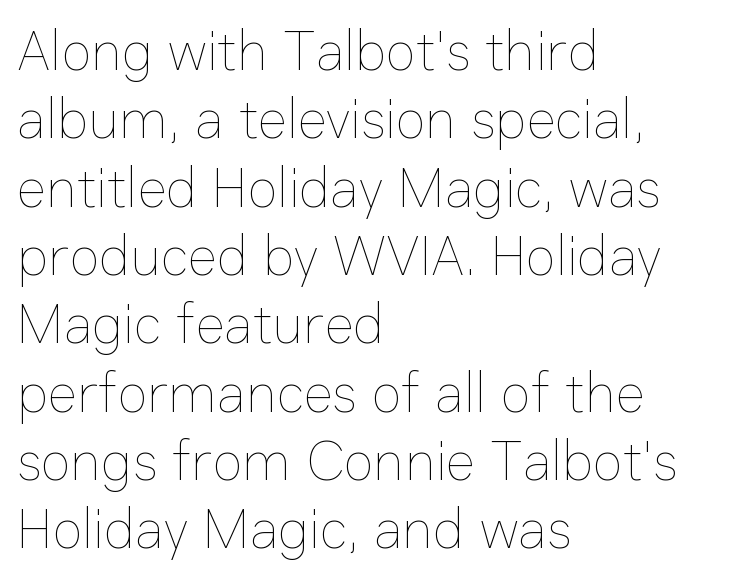
Is the stroke heavy? The answer is a plain regular-or-lighter. You could not count columns in this text — the font is proportionally spaced. The gaps between neighbouring characters are ordinary and unremarkable. Rendered with straight, roman letterforms. Where is the straight margin? On the left. The zone under the glyphs is completely vacant.
